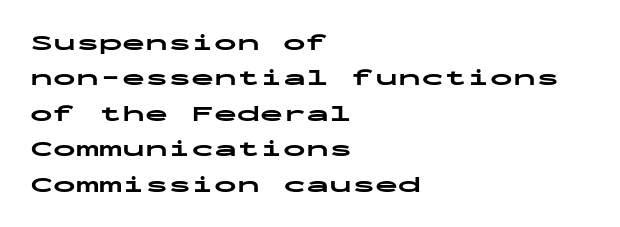
Q: Is the text bold? A: Yes.
Q: Is the text italic (slanted)? A: No, it is upright.
Q: Is the text underlined? A: No.
Q: How is the paragraph aligned? A: Left-aligned.
Q: Is the spacing between letters normal or unusually wide? A: Normal.
Q: Is the spacing between lines tight, normal or loose? A: Normal.
